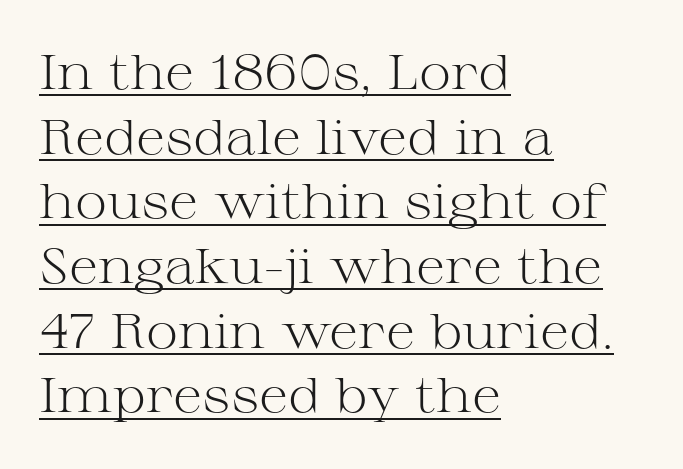
Q: Is the text bold? A: No.
Q: Is the text italic (slanted)? A: No, it is upright.
Q: Is the typeface a serif or a sans-serif typeface? A: Serif.
Q: Is the text underlined? A: Yes.
Q: How is the paragraph aligned? A: Left-aligned.
Q: Is the spacing between letters normal or unusually wide? A: Normal.
Q: Is the spacing between lines tight, normal or loose? A: Normal.
Q: Width (condensed, normal, or wide)? A: Wide.
Q: Stroke contrast? A: Medium.
Q: x-height? A: Medium.
Q: Monospaced? A: No.
